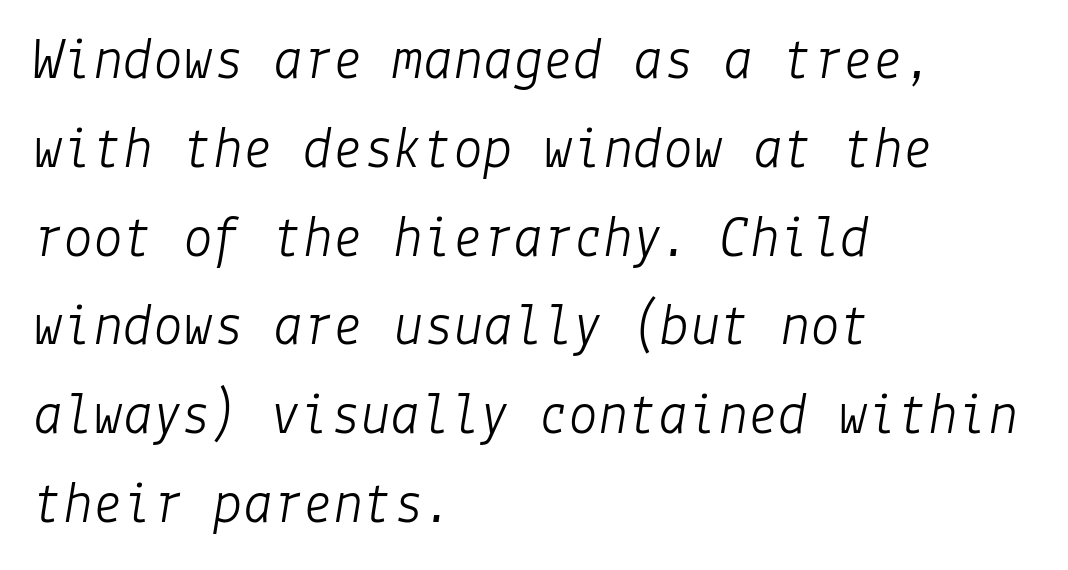
Q: Is the text bold? A: No.
Q: Is the text italic (slanted)? A: Yes, it leans right by about 9 degrees.
Q: Is the text underlined? A: No.
Q: How is the paragraph aligned? A: Left-aligned.
Q: Is the spacing between letters normal or unusually wide? A: Normal.
Q: Is the spacing between lines tight, normal or loose? A: Normal.
Q: Width (condensed, normal, or wide)? A: Normal.
Q: Stroke contrast? A: Low.
Q: x-height? A: Medium.
